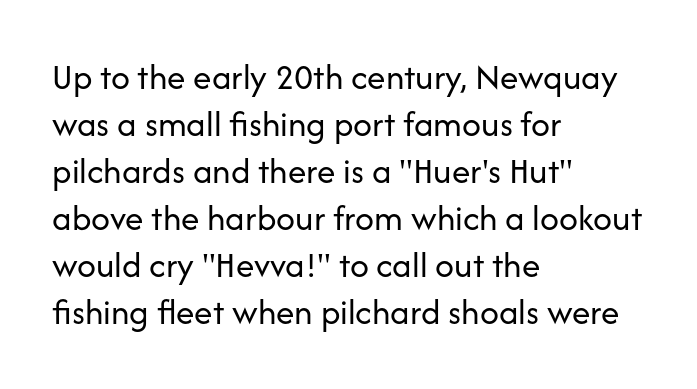
Q: Is the text bold? A: No.
Q: Is the text italic (slanted)? A: No, it is upright.
Q: Is the typeface a serif or a sans-serif typeface? A: Sans-serif.
Q: Is the text underlined? A: No.
Q: How is the paragraph aligned? A: Left-aligned.
Q: Is the spacing between letters normal or unusually wide? A: Normal.
Q: Is the spacing between lines tight, normal or loose? A: Normal.
Q: Width (condensed, normal, or wide)? A: Normal.
Q: Stroke contrast? A: Low.
Q: x-height? A: Medium.
Q: Monospaced? A: No.
